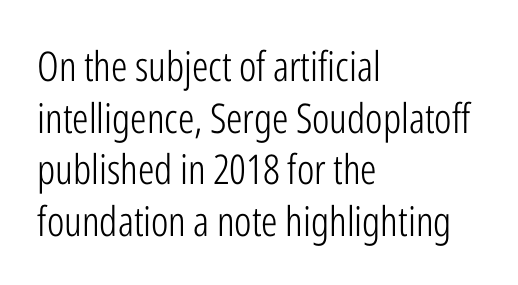
{"serif": "no", "italic": "no", "bold": "no", "weight": "light", "width": "condensed", "stroke_contrast": "low", "x_height": "medium", "monospaced": "no", "underline": "no", "align": "left", "line_spacing": "normal", "line_spacing_ratio": 1.26, "letter_spacing": "normal", "letter_spacing_em": 0.0, "glyph_px": 41}
